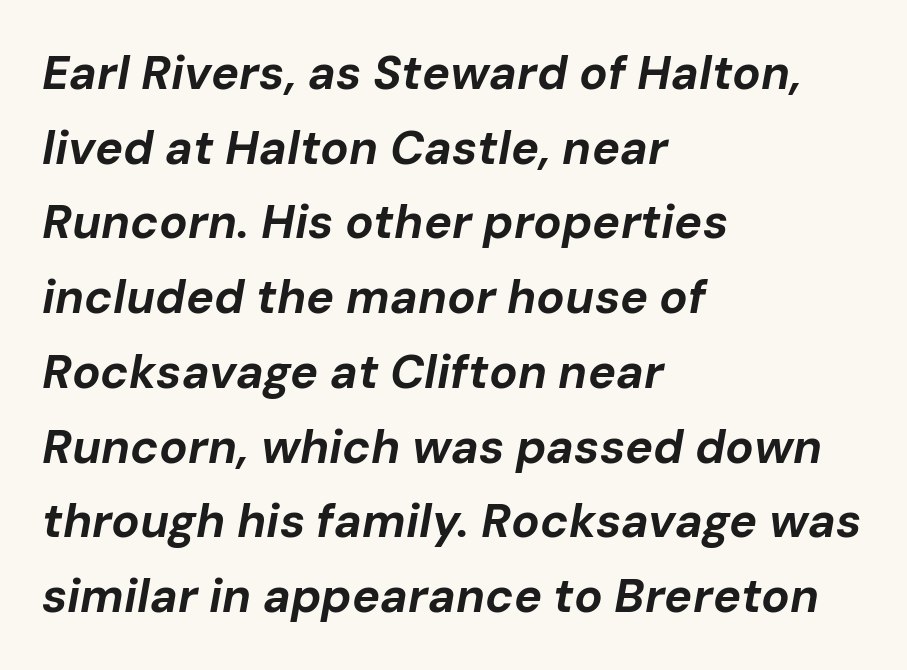
{"italic": "yes", "lean": "right", "slant_degrees": 10, "bold": "yes", "weight": "bold", "width": "normal", "stroke_contrast": "low", "x_height": "medium", "monospaced": "no", "underline": "no", "align": "left", "line_spacing": "normal", "line_spacing_ratio": 1.59, "letter_spacing": "normal", "letter_spacing_em": 0.0, "glyph_px": 47}
